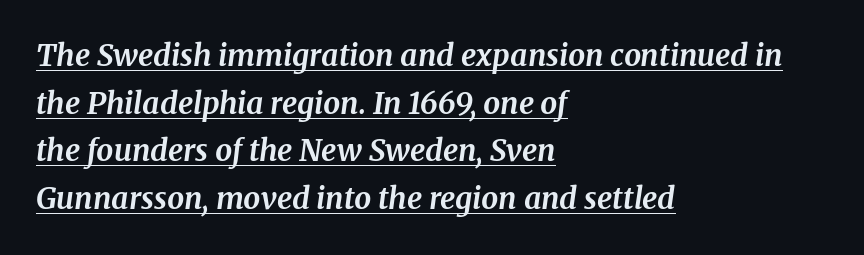
Letterform terminals end in serifs throughout the passage. This sample is left-justified, so line endings fall wherever the words run out. The rendered words wear a rule along their underside. Proportional: the letters do not fall into vertical columns. The rows are spaced the way most documents space them.
